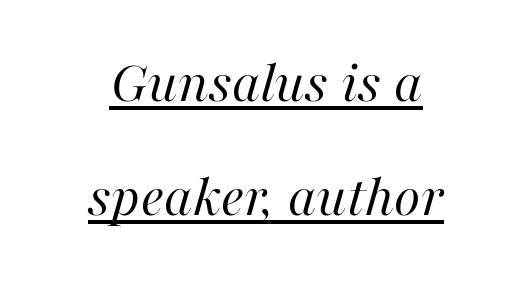
The letterforms sit shoulder to shoulder at normal distance. Stems and bowls with no extra thickness — not bold. The typography opts for an oblique posture over an upright one. Typeset on center — no edge is straight. You could not count columns in this text — the font is proportionally spaced. Students, observe the line beneath the letters — that is underlining.
